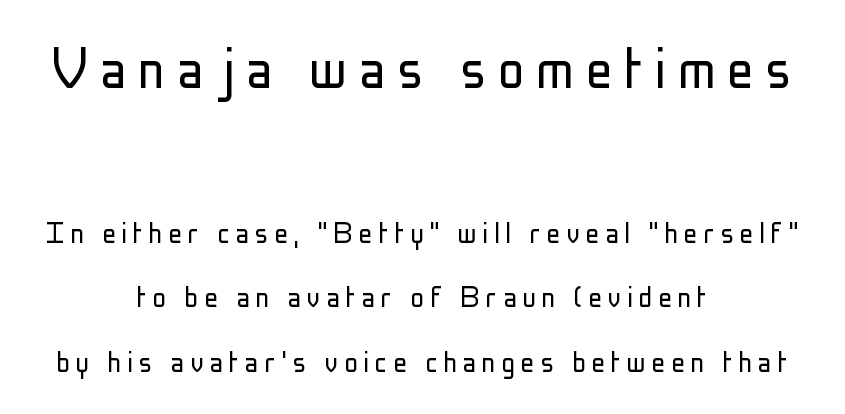
The image shows 67 px light, condensed sans-serif type, upright; set centered, loose line spacing (1.9x), not underlined; the first (top) block is 1.97x larger; low stroke contrast and a medium x-height.
